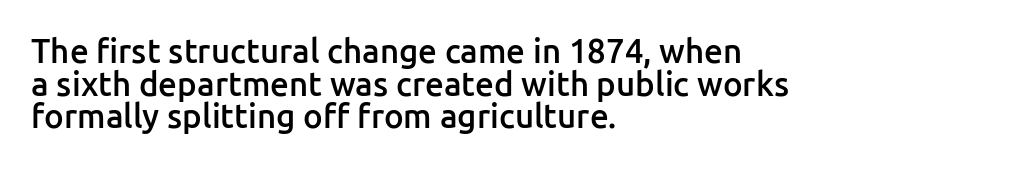
Q: Is the text bold? A: Semi-bold.
Q: Is the text italic (slanted)? A: No, it is upright.
Q: Is the typeface a serif or a sans-serif typeface? A: Sans-serif.
Q: Is the text underlined? A: No.
Q: How is the paragraph aligned? A: Left-aligned.
Q: Is the spacing between letters normal or unusually wide? A: Normal.
Q: Is the spacing between lines tight, normal or loose? A: Tight.
Q: Width (condensed, normal, or wide)? A: Normal.
Q: Stroke contrast? A: Low.
Q: x-height? A: Medium.
Q: Monospaced? A: No.
